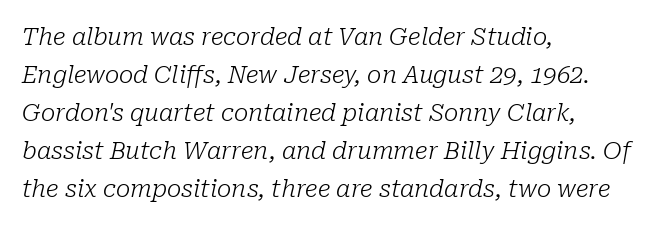
{"italic": "yes", "lean": "right", "slant_degrees": 10, "bold": "no", "underline": "no", "align": "left", "line_spacing": "normal", "line_spacing_ratio": 1.58, "letter_spacing": "normal", "letter_spacing_em": 0.0, "glyph_px": 24}
